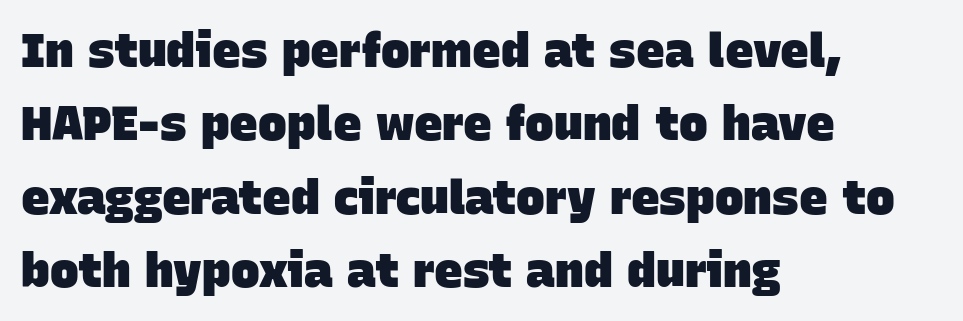
{"serif": "no", "bold": "yes", "weight": "heavy", "width": "normal", "stroke_contrast": "low", "x_height": "large", "monospaced": "no", "underline": "no", "align": "left", "line_spacing": "normal", "line_spacing_ratio": 1.53, "letter_spacing": "normal", "letter_spacing_em": 0.0, "glyph_px": 48}
